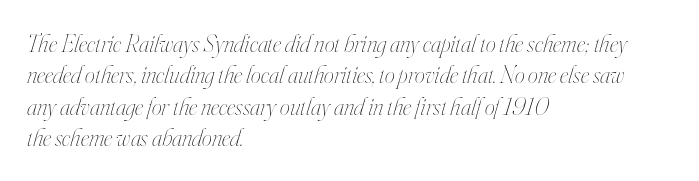
Stroke mass is kept to a normal reading level or below. This rendering leaves character spacing at its baseline value. Horizontal bands of white between lines are of average thickness. Has an underline been added? It has not. Posture: slanted. The ragged edge is on the right, which tells us the setting is flush left.
